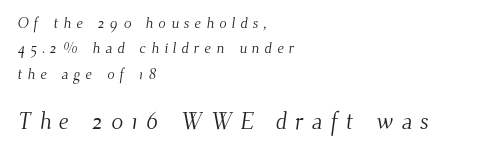
{"bold": "no", "underline": "no", "align": "left", "line_spacing": "normal", "line_spacing_ratio": 1.7, "letter_spacing": "wide", "letter_spacing_em": 0.34, "larger_block": "second", "size_ratio": 1.53, "glyph_px": 23}
